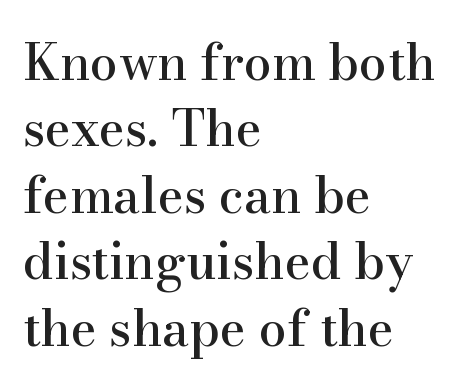
Q: Is the text italic (slanted)? A: No, it is upright.
Q: Is the typeface a serif or a sans-serif typeface? A: Serif.
Q: Is the text underlined? A: No.
Q: How is the paragraph aligned? A: Left-aligned.
Q: Is the spacing between letters normal or unusually wide? A: Normal.
Q: Is the spacing between lines tight, normal or loose? A: Normal.
Q: Width (condensed, normal, or wide)? A: Normal.
Q: Stroke contrast? A: High.
Q: x-height? A: Small.
Q: Monospaced? A: No.
